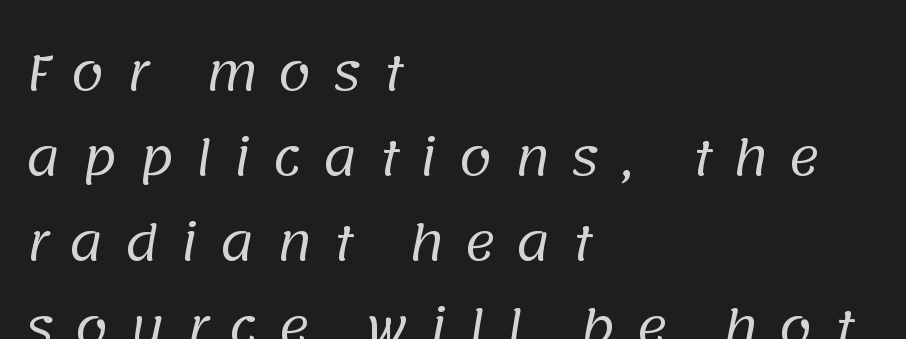
Q: Is the text bold? A: No.
Q: Is the typeface a serif or a sans-serif typeface? A: Sans-serif.
Q: Is the text underlined? A: No.
Q: How is the paragraph aligned? A: Left-aligned.
Q: Is the spacing between letters normal or unusually wide? A: Unusually wide.
Q: Width (condensed, normal, or wide)? A: Normal.
Q: Stroke contrast? A: Low.
Q: x-height? A: Large.
Q: Monospaced? A: No.
